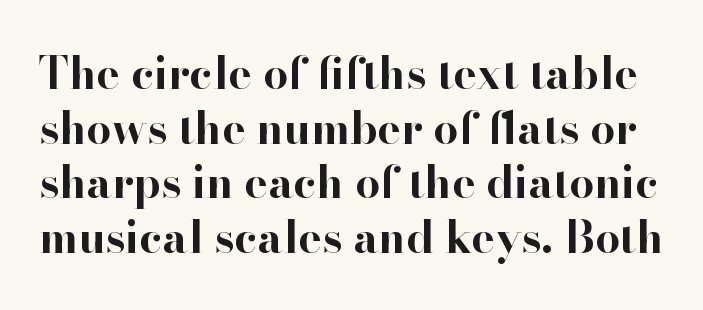
{"serif": "yes", "italic": "no", "bold": "yes", "weight": "bold", "width": "normal", "stroke_contrast": "high", "x_height": "small", "monospaced": "no", "underline": "no", "line_spacing_ratio": 1.24, "letter_spacing": "normal", "letter_spacing_em": 0.0, "glyph_px": 44}
